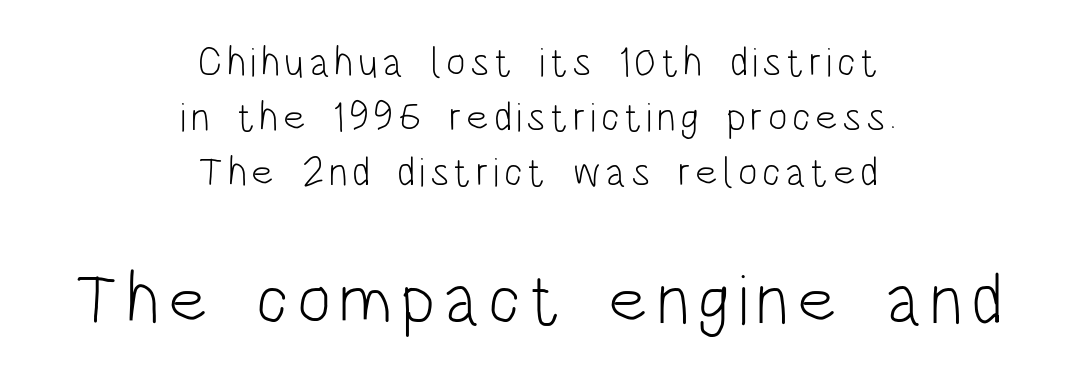
The image shows 72 px light, condensed sans-serif type, upright; set centered, normal line spacing (1.34x), not underlined; the second (bottom) block is 1.76x larger; low stroke contrast and a large x-height.
